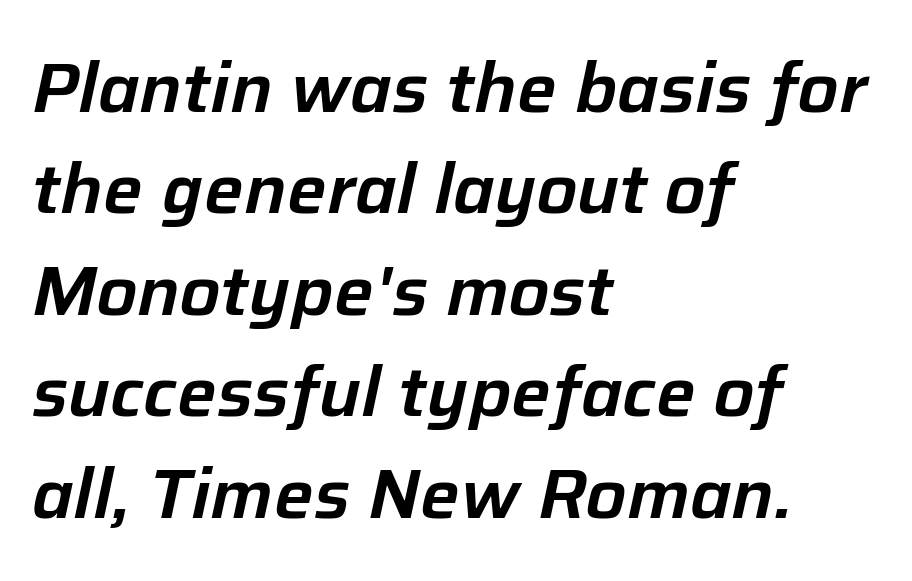
{"italic": "yes", "lean": "right", "slant_degrees": 12, "width": "normal", "stroke_contrast": "low", "x_height": "medium", "monospaced": "no", "underline": "no", "align": "left", "line_spacing": "normal", "line_spacing_ratio": 1.45, "letter_spacing": "normal", "letter_spacing_em": 0.0, "glyph_px": 70}
